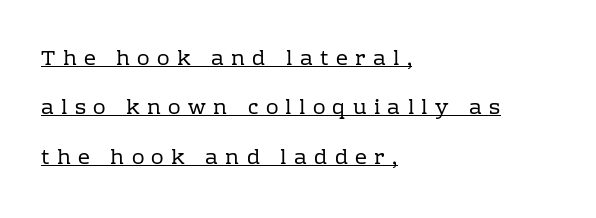
Q: Is the text bold? A: No.
Q: Is the text italic (slanted)? A: No, it is upright.
Q: Is the text underlined? A: Yes.
Q: How is the paragraph aligned? A: Left-aligned.
Q: Is the spacing between letters normal or unusually wide? A: Unusually wide.
Q: Is the spacing between lines tight, normal or loose? A: Loose.
